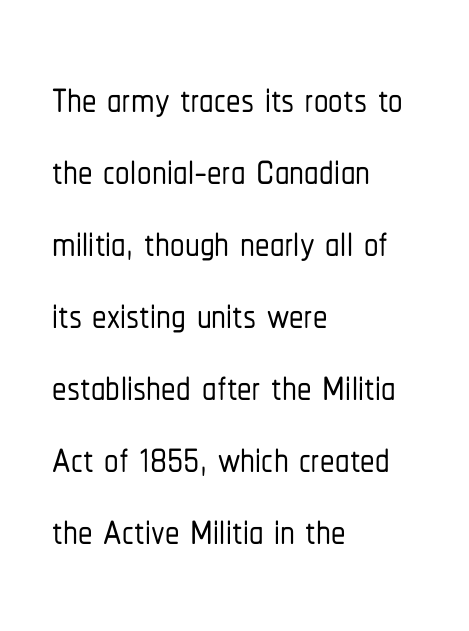
{"serif": "no", "italic": "no", "width": "condensed", "stroke_contrast": "low", "x_height": "medium", "monospaced": "no", "underline": "no", "align": "left", "line_spacing_ratio": 1.24, "letter_spacing": "normal", "letter_spacing_em": 0.0, "glyph_px": 58}
